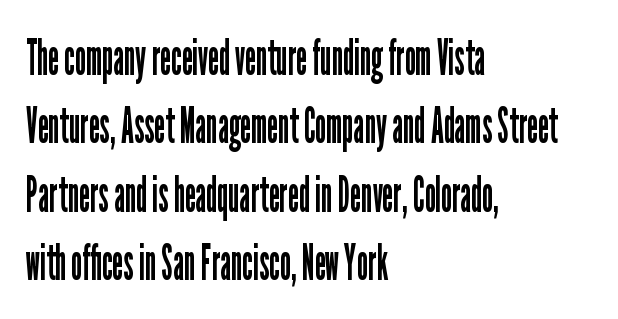
The letters sit at their default tracking, neither squeezed nor spread. The font's upright variant was chosen for this text. No word sits above an underline. Spacing verdict: proportional, widths tailored to each character.
